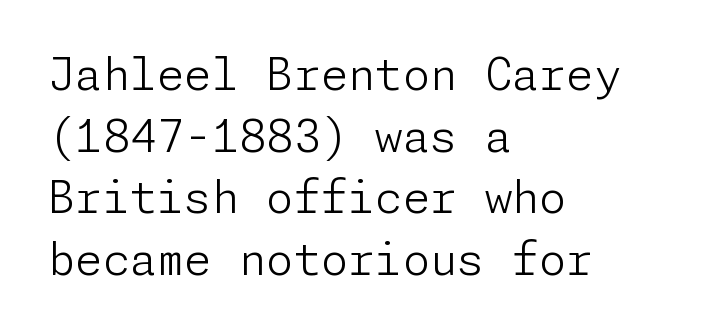
The image shows 44 px light sans-serif type, upright; set left-aligned, normal line spacing (1.4x), normal letter spacing, not underlined; low stroke contrast and a medium x-height.
